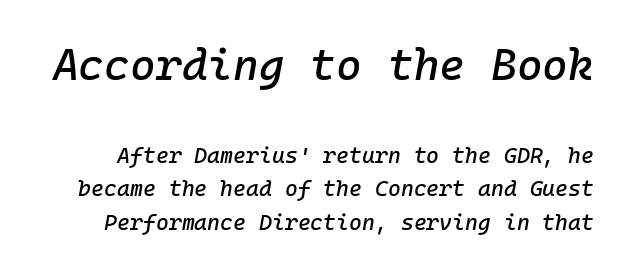
The space between consecutive lines is moderate. The passage shown leans; its letterforms are oblique. You could count columns in this text — the font is strictly monospaced. Visually, the top section dominates because its glyphs are scaled up. Quick note: underline off.
